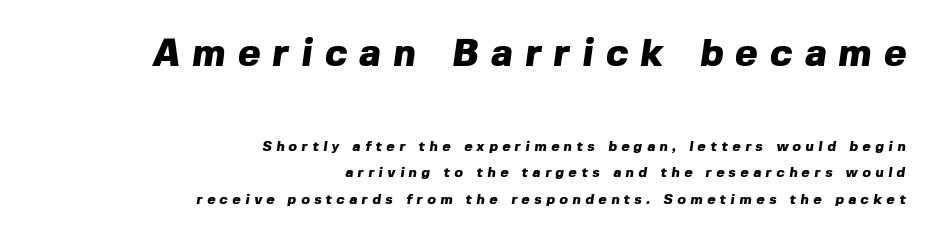
Serif or sans? Sans — the stroke terminals are bare. Which chunk is bigger? The first one — the top block dwarfs the bottom. Short note: letters widely spaced. What weight is shown? A full bold with thick strokes. The face used here is proportionally spaced, like ordinary book or web type. What's the leading like? Stretched, with rows far apart.
